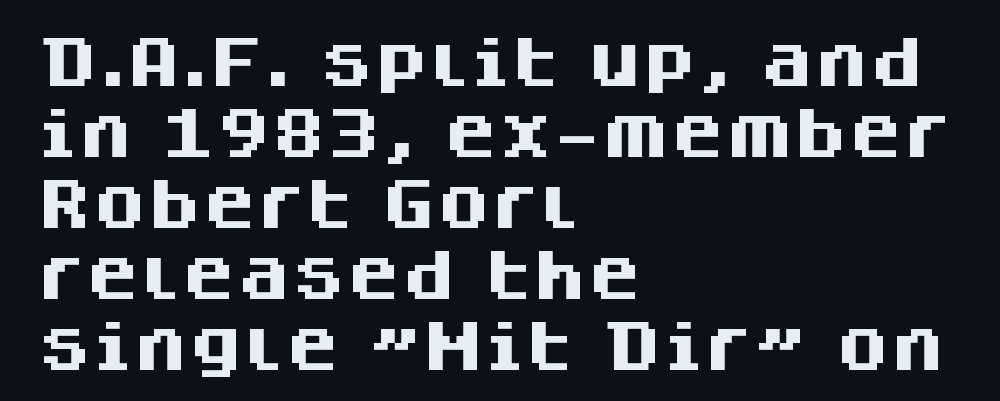
Q: Is the text bold? A: Yes.
Q: Is the text italic (slanted)? A: No, it is upright.
Q: Is the typeface a serif or a sans-serif typeface? A: Sans-serif.
Q: Is the text underlined? A: No.
Q: How is the paragraph aligned? A: Left-aligned.
Q: Is the spacing between letters normal or unusually wide? A: Normal.
Q: Is the spacing between lines tight, normal or loose? A: Normal.
Q: Width (condensed, normal, or wide)? A: Normal.
Q: Stroke contrast? A: Medium.
Q: x-height? A: Large.
Q: Monospaced? A: No.
